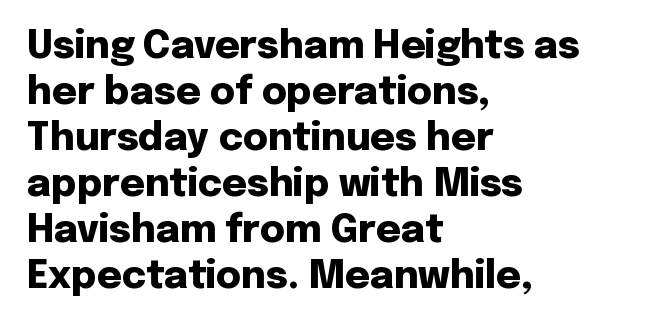
Proportional: the letters do not fall into vertical columns. Glance below the letters and you will spot only blank space. It's the straight-up-and-down kind of type. The line texture is even and compact thanks to regular tracking. The glyphs in this specimen are sans serif. Reading down the block, your eye returns to a fixed left position each line.
